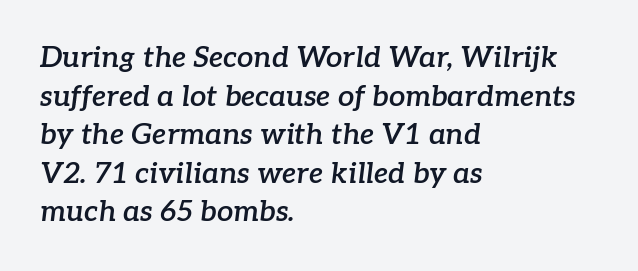
{"serif": "yes", "italic": "yes", "lean": "right", "slant_degrees": 7, "bold": "semi", "weight": "semibold", "width": "normal", "stroke_contrast": "low", "x_height": "medium", "monospaced": "no", "underline": "no", "align": "left", "line_spacing": "normal", "line_spacing_ratio": 1.33, "letter_spacing": "normal", "letter_spacing_em": 0.0, "glyph_px": 29}
